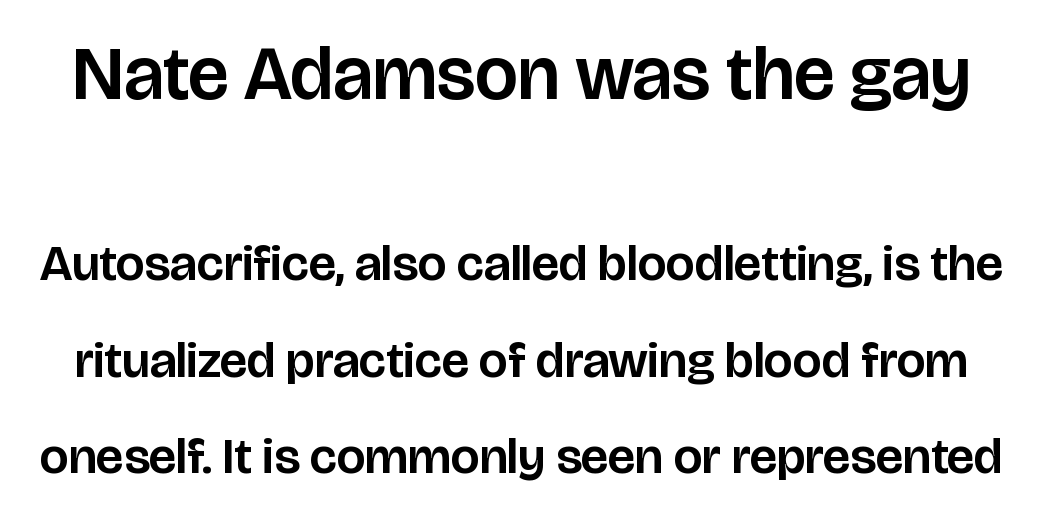
Note the varied advance widths — an 'i' is clearly narrower than an 'm'. Bare-footed words on every line. Size contrast runs from large at the top to small at the bottom. Is there any slant? The stems are plumb. Type style note: lacks serifs.
